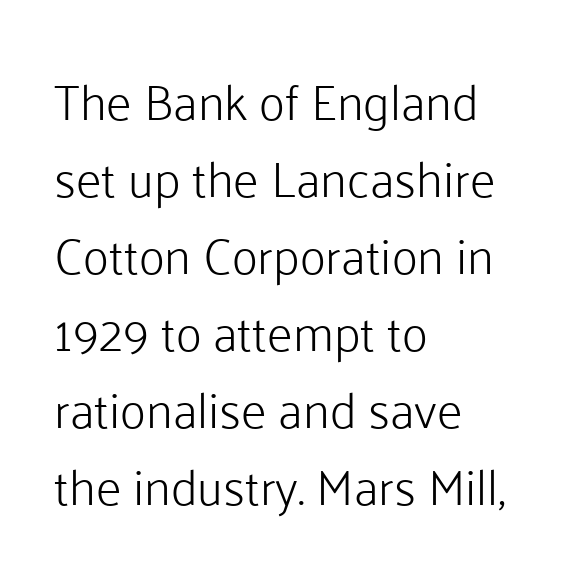
{"serif": "no", "italic": "no", "bold": "no", "weight": "light", "width": "normal", "stroke_contrast": "low", "x_height": "medium", "monospaced": "no", "underline": "no", "align": "left", "line_spacing": "normal", "line_spacing_ratio": 1.54, "letter_spacing": "normal", "letter_spacing_em": 0.0, "glyph_px": 50}
